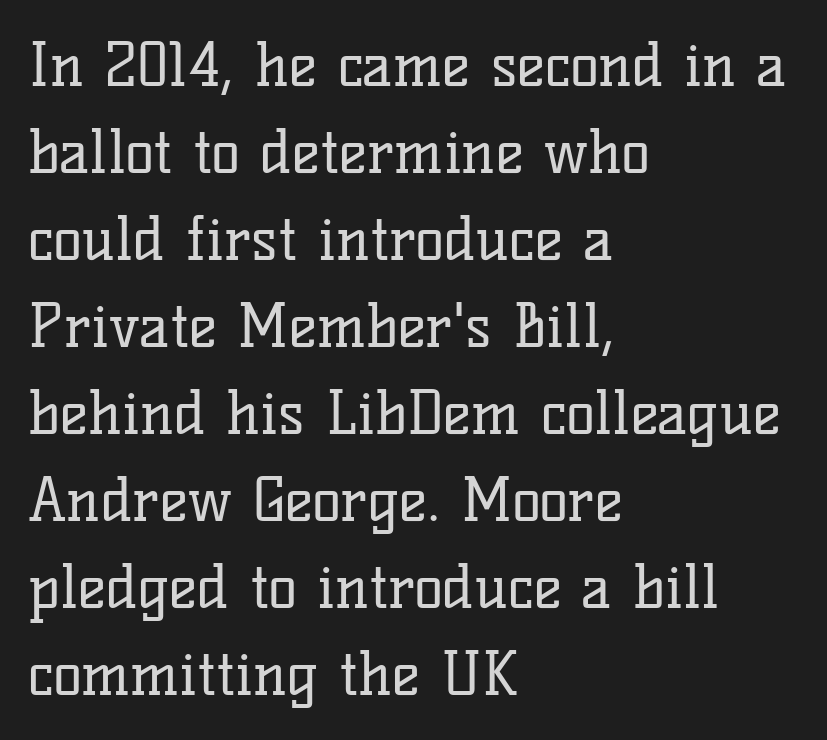
{"serif": "yes", "italic": "no", "bold": "no", "weight": "regular", "width": "normal", "stroke_contrast": "low", "x_height": "medium", "monospaced": "no", "underline": "no", "align": "left", "line_spacing": "normal", "line_spacing_ratio": 1.45, "letter_spacing": "normal", "letter_spacing_em": 0.0, "glyph_px": 60}
